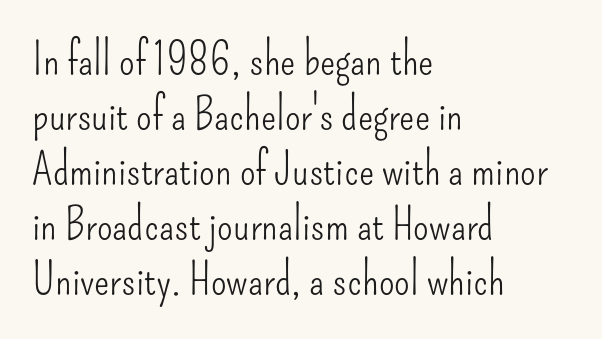
{"serif": "no", "italic": "no", "bold": "no", "weight": "light", "width": "condensed", "stroke_contrast": "low", "x_height": "small", "monospaced": "no", "underline": "no", "align": "left", "line_spacing_ratio": 1.22, "letter_spacing": "normal", "letter_spacing_em": 0.0, "glyph_px": 45}
